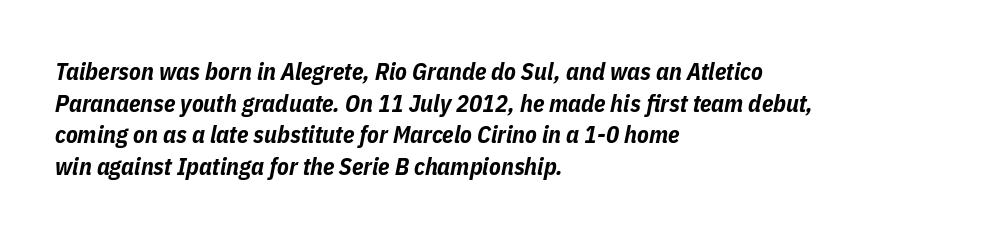
What's the leading like? Ordinary, nothing unusual. Spacing between characters is what you'd get straight out of the box. The paragraph shown leans on its left margin. Each row of text sits above clean, open space. Looking at the ascenders, they clearly lean. A dark, heavy texture on the line: the type is bold.
